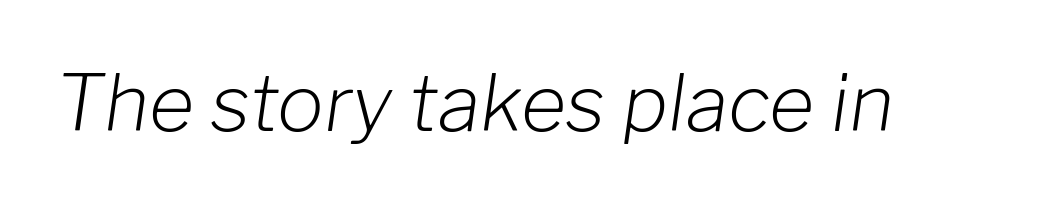
Q: Is the text bold? A: No.
Q: Is the text italic (slanted)? A: Yes, it leans right by about 8 degrees.
Q: Is the text underlined? A: No.
Q: Is the spacing between letters normal or unusually wide? A: Normal.
Q: Width (condensed, normal, or wide)? A: Normal.
Q: Stroke contrast? A: Low.
Q: x-height? A: Medium.
Q: Monospaced? A: No.
